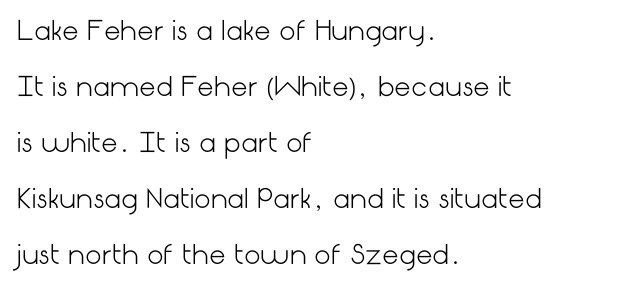
The image shows 26 px text type, upright; set left-aligned, loose line spacing (2.15x), normal letter spacing, not underlined.
